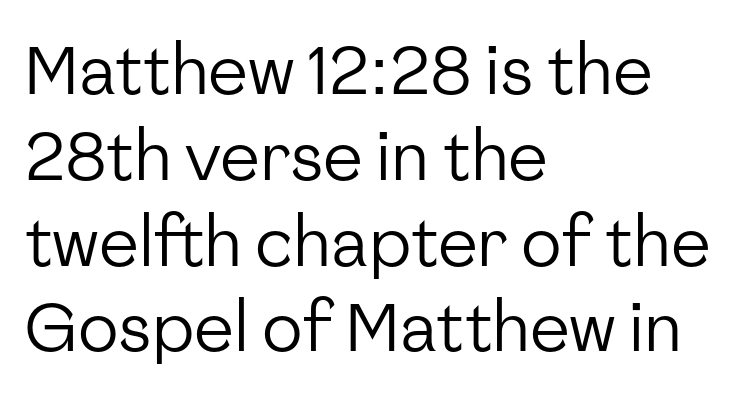
The line-height multiplier appears to be the usual default. The gap between lines stays unmarked. On a weight scale, this lands at 450 or below. The type sits square on the baseline with zero lean. You can tell from the bare stems that sans-serif type was used. Short note: letters normally spaced.
